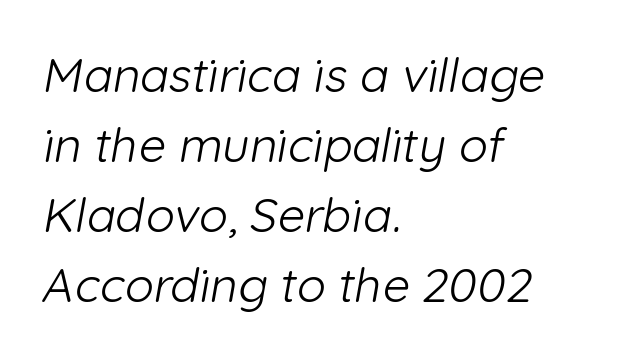
Q: Is the text bold? A: No.
Q: Is the typeface a serif or a sans-serif typeface? A: Sans-serif.
Q: Is the text underlined? A: No.
Q: How is the paragraph aligned? A: Left-aligned.
Q: Is the spacing between letters normal or unusually wide? A: Normal.
Q: Is the spacing between lines tight, normal or loose? A: Normal.
Q: Width (condensed, normal, or wide)? A: Normal.
Q: Stroke contrast? A: Low.
Q: x-height? A: Medium.
Q: Monospaced? A: No.
